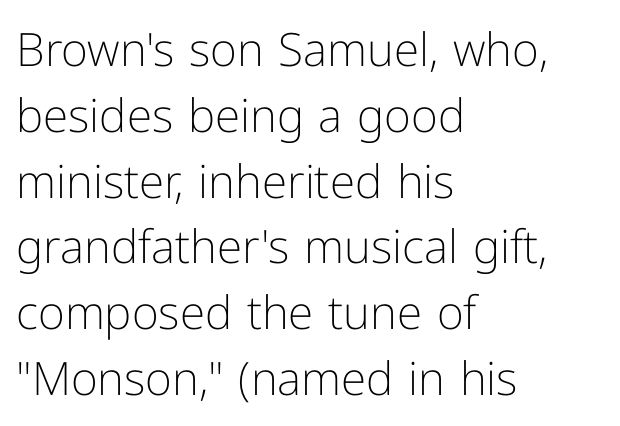
The image shows 46 px light sans-serif type, upright; set left-aligned, normal line spacing (1.43x), normal letter spacing, not underlined; low stroke contrast and a medium x-height.
